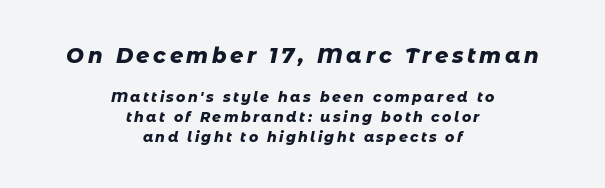
{"italic": "yes", "lean": "right", "slant_degrees": 11, "bold": "yes", "underline": "no", "align": "center", "line_spacing": "normal", "line_spacing_ratio": 1.41, "larger_block": "first", "size_ratio": 1.5, "glyph_px": 21}
